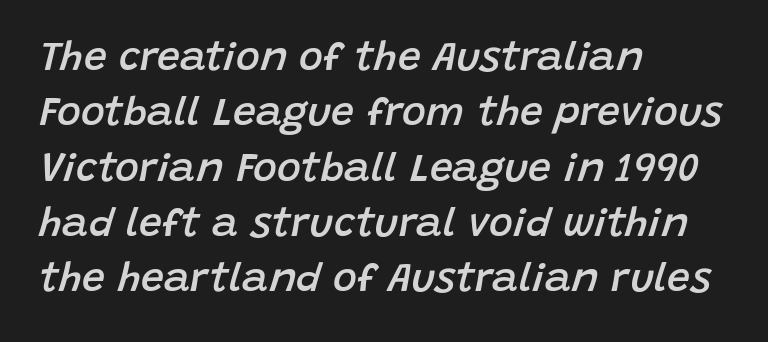
Q: Is the text bold? A: Semi-bold.
Q: Is the text italic (slanted)? A: Yes, it leans right by about 15 degrees.
Q: Is the text underlined? A: No.
Q: How is the paragraph aligned? A: Left-aligned.
Q: Is the spacing between letters normal or unusually wide? A: Normal.
Q: Is the spacing between lines tight, normal or loose? A: Normal.
Q: Width (condensed, normal, or wide)? A: Normal.
Q: Stroke contrast? A: Low.
Q: x-height? A: Large.
Q: Monospaced? A: No.
